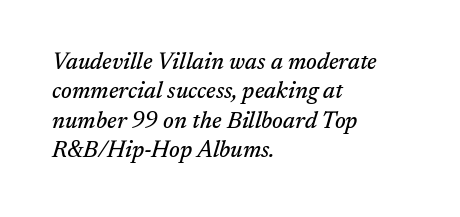
Does the lettering tilt? It does — this is italic. Standard letterfit; no display-style spreading of the glyphs. Where is the straight margin? On the left. The gap between lines stays unmarked. Line spacing here is normal.
